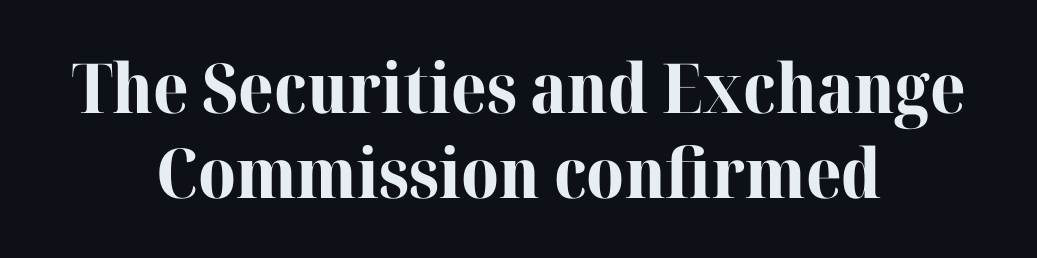
The image shows 69 px bold serif type, upright; set centered, line spacing 1.23x, normal letter spacing, not underlined; high stroke contrast and a medium x-height.
